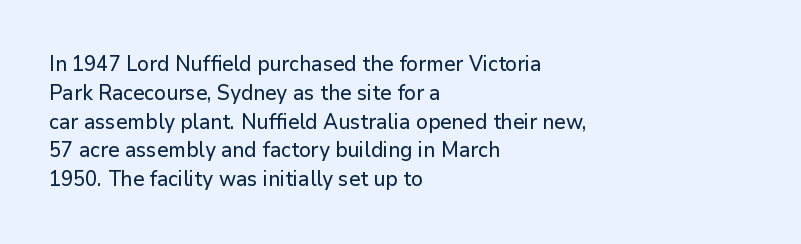
{"italic": "no", "underline": "no", "align": "left", "line_spacing": "normal", "line_spacing_ratio": 1.37, "letter_spacing": "normal", "letter_spacing_em": 0.0, "glyph_px": 21}
